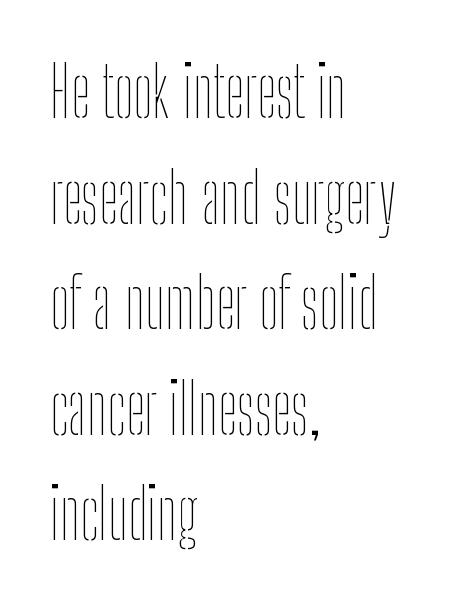
{"italic": "no", "bold": "no", "weight": "thin", "width": "condensed", "stroke_contrast": "low", "x_height": "medium", "monospaced": "no", "underline": "no", "align": "left", "line_spacing": "normal", "line_spacing_ratio": 1.53, "letter_spacing": "normal", "letter_spacing_em": 0.0, "glyph_px": 69}
